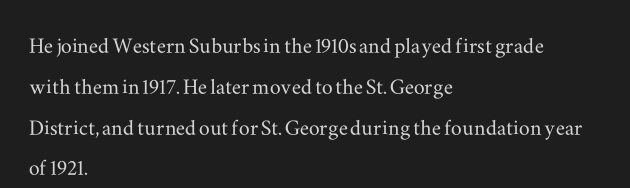
{"italic": "no", "underline": "no", "align": "left", "line_spacing": "normal", "line_spacing_ratio": 1.51, "letter_spacing": "normal", "letter_spacing_em": 0.0, "glyph_px": 27}
